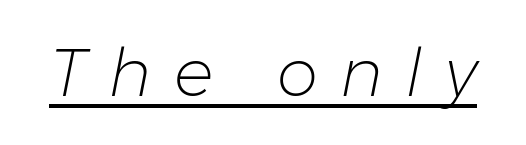
Q: Is the text bold? A: No.
Q: Is the text italic (slanted)? A: Yes, it leans right by about 11 degrees.
Q: Is the text underlined? A: Yes.
Q: Is the spacing between letters normal or unusually wide? A: Unusually wide.
Q: Width (condensed, normal, or wide)? A: Normal.
Q: Stroke contrast? A: Low.
Q: x-height? A: Medium.
Q: Monospaced? A: No.
